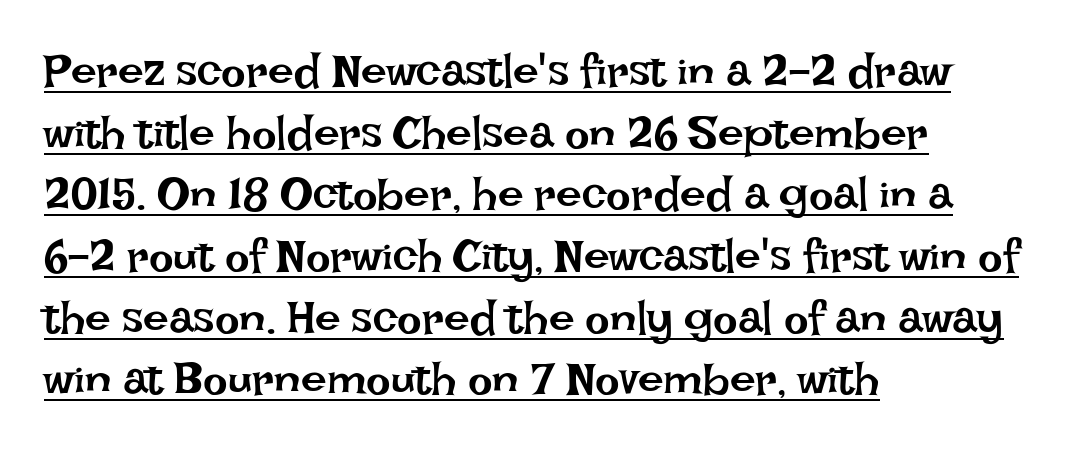
Q: Is the text bold? A: No.
Q: Is the text italic (slanted)? A: No, it is upright.
Q: Is the text underlined? A: Yes.
Q: How is the paragraph aligned? A: Left-aligned.
Q: Is the spacing between letters normal or unusually wide? A: Normal.
Q: Is the spacing between lines tight, normal or loose? A: Normal.
Q: Width (condensed, normal, or wide)? A: Normal.
Q: Stroke contrast? A: Low.
Q: x-height? A: Large.
Q: Monospaced? A: No.
